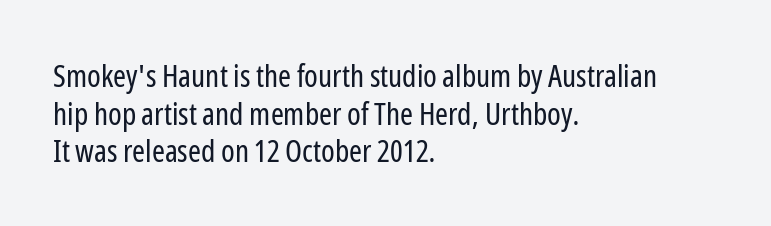
{"serif": "no", "italic": "no", "bold": "no", "weight": "regular", "width": "condensed", "stroke_contrast": "low", "x_height": "medium", "monospaced": "no", "underline": "no", "align": "left", "line_spacing_ratio": 1.21, "letter_spacing": "normal", "letter_spacing_em": 0.0, "glyph_px": 31}
